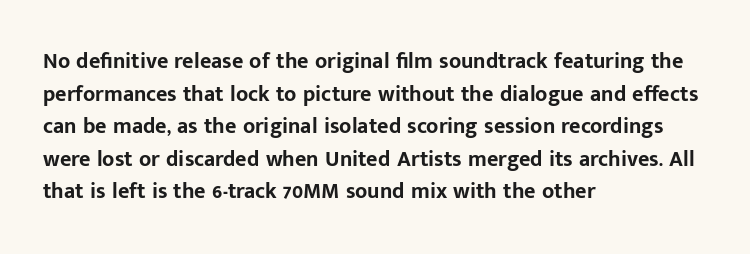
The image shows 22 px bold type, upright; set left-aligned, normal line spacing (1.48x), normal letter spacing, not underlined.
